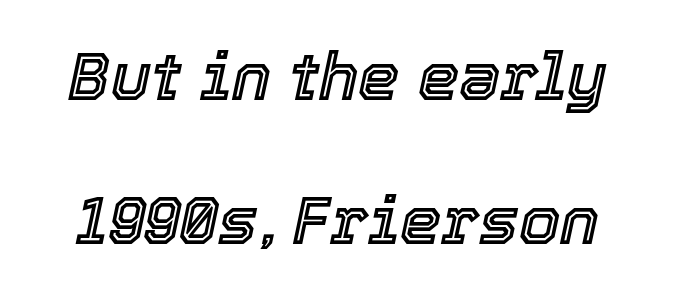
Q: Is the text italic (slanted)? A: Yes, it leans right by about 12 degrees.
Q: Is the text underlined? A: No.
Q: Is the spacing between letters normal or unusually wide? A: Normal.
Q: Is the spacing between lines tight, normal or loose? A: Loose.
Q: Width (condensed, normal, or wide)? A: Normal.
Q: x-height? A: Medium.
Q: Monospaced? A: No.
